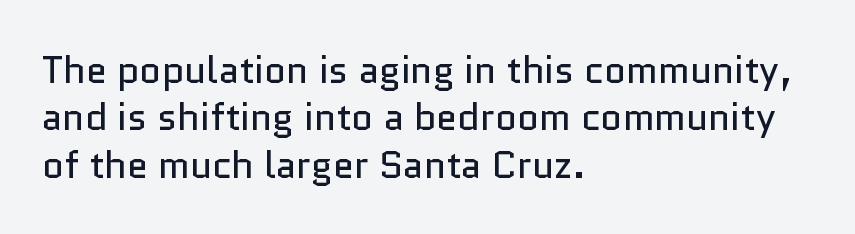
{"serif": "no", "italic": "no", "bold": "no", "weight": "regular", "width": "normal", "stroke_contrast": "low", "x_height": "medium", "monospaced": "no", "underline": "no", "align": "left", "line_spacing": "normal", "line_spacing_ratio": 1.25, "letter_spacing": "normal", "letter_spacing_em": 0.0, "glyph_px": 38}
